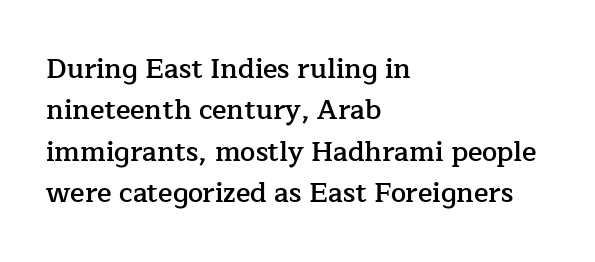
Q: Is the text bold? A: Semi-bold.
Q: Is the text italic (slanted)? A: No, it is upright.
Q: Is the text underlined? A: No.
Q: How is the paragraph aligned? A: Left-aligned.
Q: Is the spacing between letters normal or unusually wide? A: Normal.
Q: Is the spacing between lines tight, normal or loose? A: Normal.
